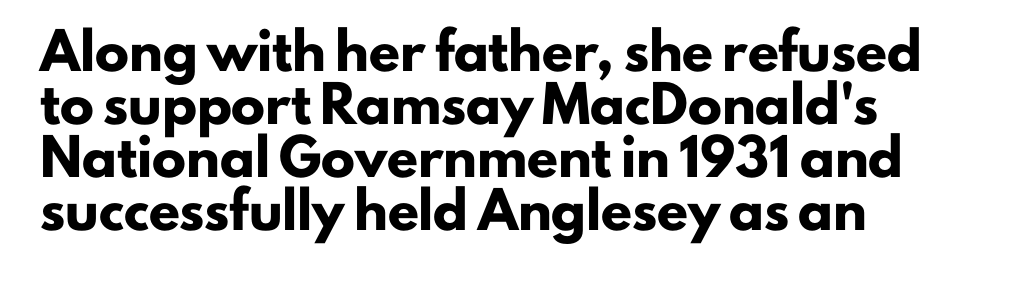
The text block is weighted toward the left margin, trailing off unevenly rightward. This is sans-serif lettering, the kind often seen on screens and signage. Its strokes are broad and dark, the hallmark of bold type. The lettering holds an erect, upright posture throughout. Between one letter and the next there's only the usual sliver of space. The foot of each line stays bare and open.
